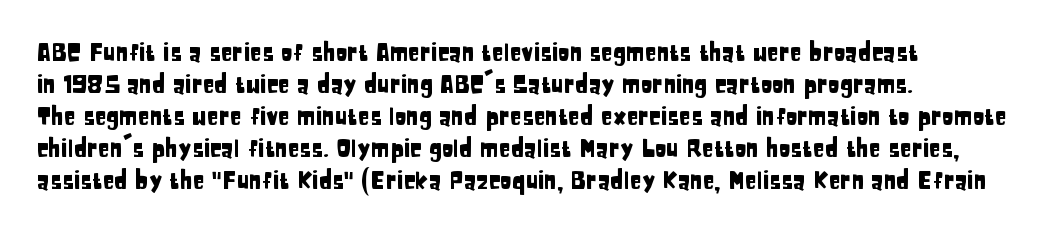
Q: Is the text italic (slanted)? A: No, it is upright.
Q: Is the text underlined? A: No.
Q: How is the paragraph aligned? A: Left-aligned.
Q: Is the spacing between letters normal or unusually wide? A: Normal.
Q: Is the spacing between lines tight, normal or loose? A: Normal.
